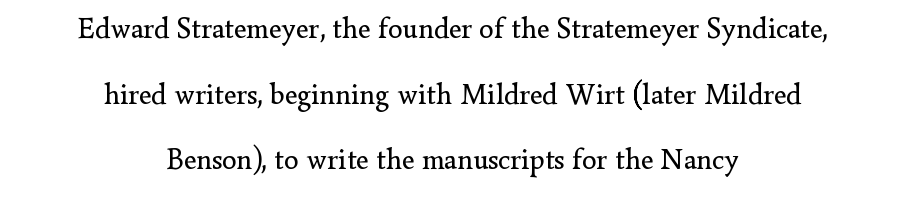
The image shows 29 px regular-weight serif type, upright; set centered, loose line spacing (2.26x), normal letter spacing, not underlined; low stroke contrast and a small x-height.
